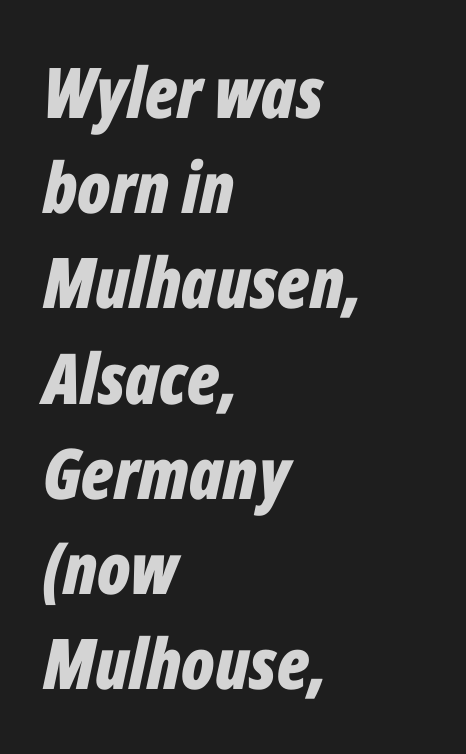
Q: Is the text bold? A: Yes.
Q: Is the text italic (slanted)? A: Yes, it leans right by about 12 degrees.
Q: Is the text underlined? A: No.
Q: How is the paragraph aligned? A: Left-aligned.
Q: Is the spacing between letters normal or unusually wide? A: Normal.
Q: Is the spacing between lines tight, normal or loose? A: Normal.
Q: Width (condensed, normal, or wide)? A: Condensed.
Q: Stroke contrast? A: Low.
Q: x-height? A: Medium.
Q: Monospaced? A: No.
